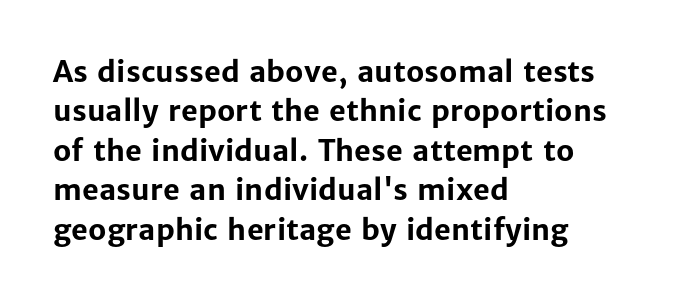
Q: Is the text bold? A: Yes.
Q: Is the text italic (slanted)? A: No, it is upright.
Q: Is the typeface a serif or a sans-serif typeface? A: Sans-serif.
Q: Is the text underlined? A: No.
Q: How is the paragraph aligned? A: Left-aligned.
Q: Is the spacing between letters normal or unusually wide? A: Normal.
Q: Is the spacing between lines tight, normal or loose? A: Normal.
Q: Width (condensed, normal, or wide)? A: Normal.
Q: Stroke contrast? A: Low.
Q: x-height? A: Medium.
Q: Monospaced? A: No.
